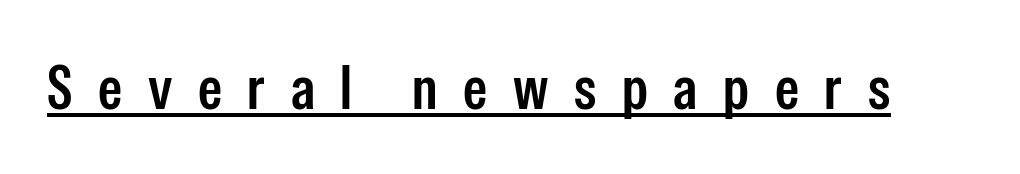
{"serif": "no", "italic": "no", "bold": "semi", "weight": "semibold", "width": "condensed", "stroke_contrast": "low", "x_height": "medium", "monospaced": "no", "underline": "yes", "letter_spacing": "wide", "letter_spacing_em": 0.42, "glyph_px": 61}
